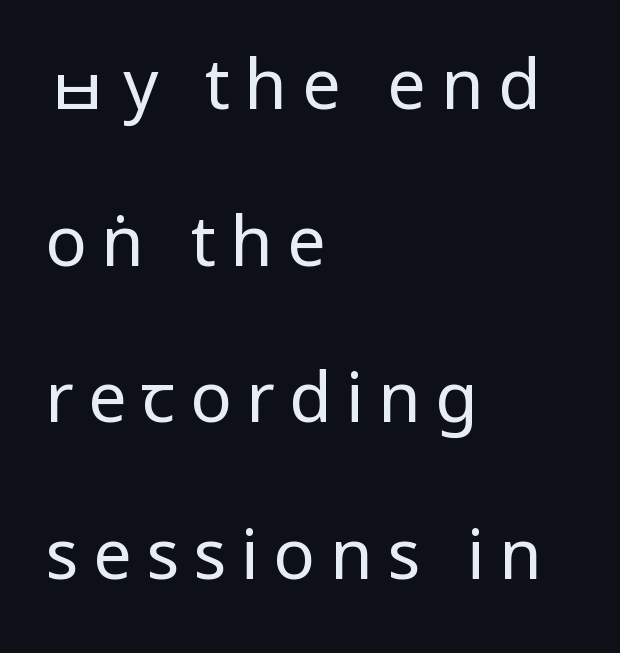
Q: Is the text bold? A: No.
Q: Is the text italic (slanted)? A: No, it is upright.
Q: Is the typeface a serif or a sans-serif typeface? A: Sans-serif.
Q: Is the text underlined? A: No.
Q: How is the paragraph aligned? A: Left-aligned.
Q: Is the spacing between letters normal or unusually wide? A: Unusually wide.
Q: Is the spacing between lines tight, normal or loose? A: Loose.
Q: Width (condensed, normal, or wide)? A: Condensed.
Q: Stroke contrast? A: Low.
Q: x-height? A: Large.
Q: Monospaced? A: No.
